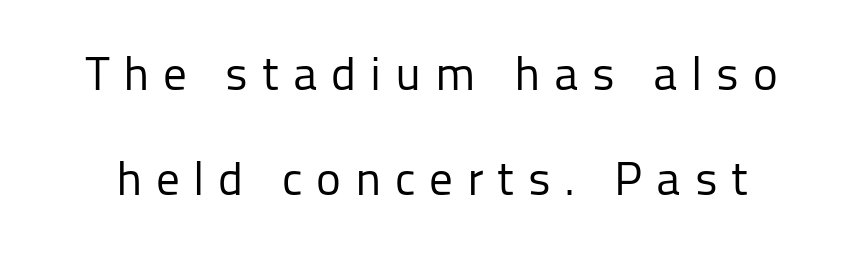
The image shows 47 px regular-weight sans-serif type, upright; set loose line spacing (2.24x), unusually wide letter spacing (+0.29 em), not underlined; low stroke contrast and a medium x-height.
